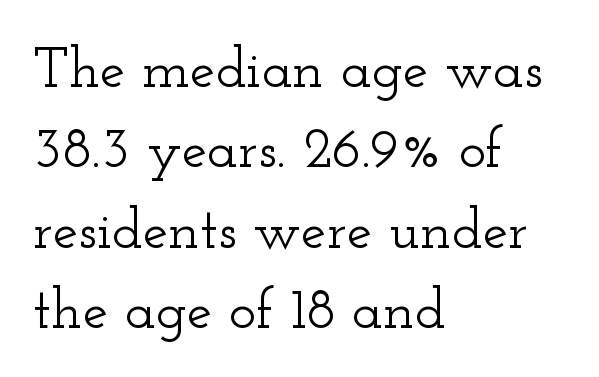
The image shows 57 px wide serif type, upright; set left-aligned, normal line spacing (1.41x), normal letter spacing, not underlined; low stroke contrast and a small x-height.
